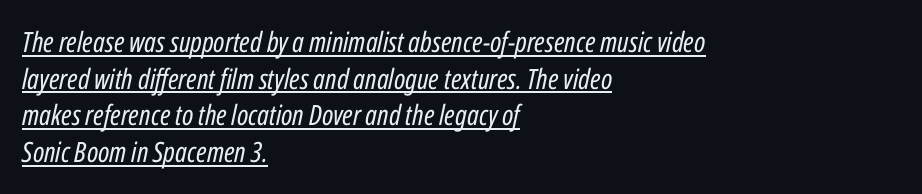
{"italic": "yes", "lean": "right", "slant_degrees": 12, "bold": "no", "weight": "regular", "width": "condensed", "stroke_contrast": "low", "x_height": "medium", "monospaced": "no", "underline": "yes", "align": "left", "line_spacing": "normal", "line_spacing_ratio": 1.31, "letter_spacing": "normal", "letter_spacing_em": 0.0, "glyph_px": 28}
